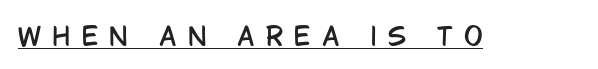
{"italic": "no", "underline": "yes", "letter_spacing": "wide", "letter_spacing_em": 0.44, "glyph_px": 25}
